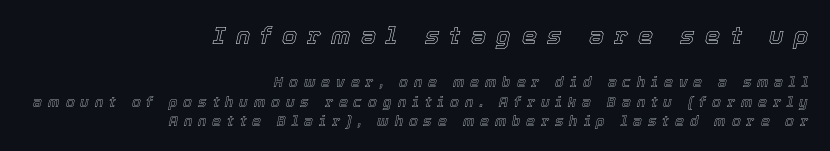
Q: Is the text italic (slanted)? A: Yes, it leans right by about 12 degrees.
Q: Is the text underlined? A: No.
Q: How is the paragraph aligned? A: Right-aligned.
Q: Is the spacing between letters normal or unusually wide? A: Unusually wide.
Q: Is the spacing between lines tight, normal or loose? A: Normal.
Q: Which block of text is set in a larger size, the first (top) or the second (bottom)? A: The first (top) one.
